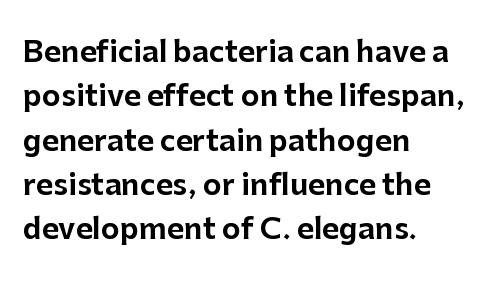
The image shows 29 px sans-serif type, upright; set left-aligned, normal line spacing (1.53x), normal letter spacing, not underlined; low stroke contrast and a medium x-height.
